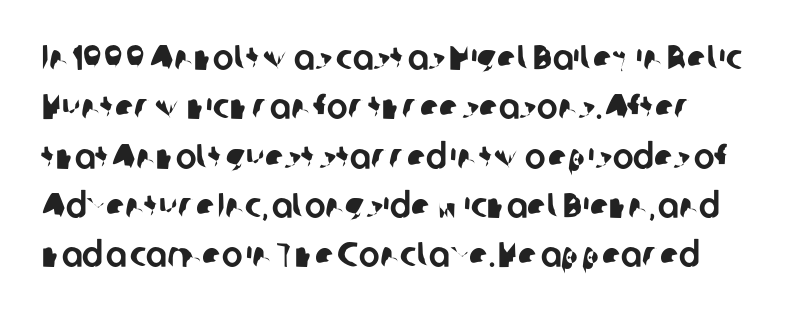
{"serif": "no", "width": "normal", "stroke_contrast": "low", "x_height": "medium", "monospaced": "no", "underline": "no", "line_spacing": "normal", "line_spacing_ratio": 1.41, "letter_spacing": "normal", "letter_spacing_em": 0.0, "glyph_px": 35}
